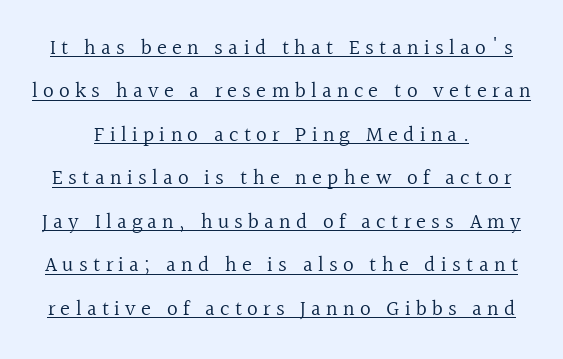
{"italic": "no", "bold": "no", "underline": "yes", "line_spacing": "loose", "line_spacing_ratio": 2.07, "letter_spacing": "wide", "letter_spacing_em": 0.25, "glyph_px": 21}
